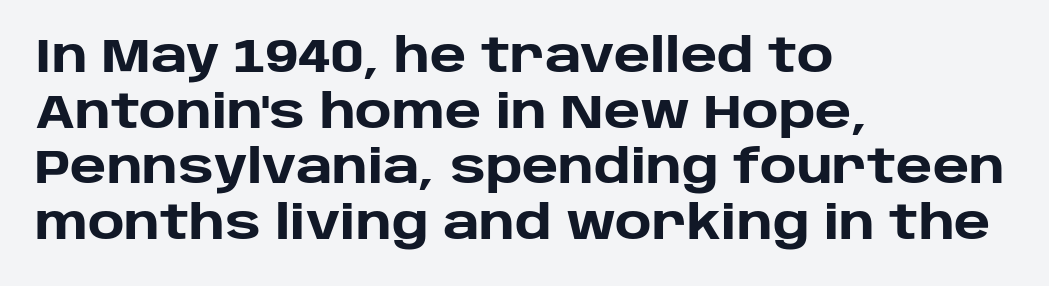
The typesetter chose a ragged-right arrangement here. Does extra space separate the letters? No, they use regular spacing. The face used here is proportionally spaced, like ordinary book or web type. The typeface chosen for these lines omits serifs. Check under the words: just untouched page.
